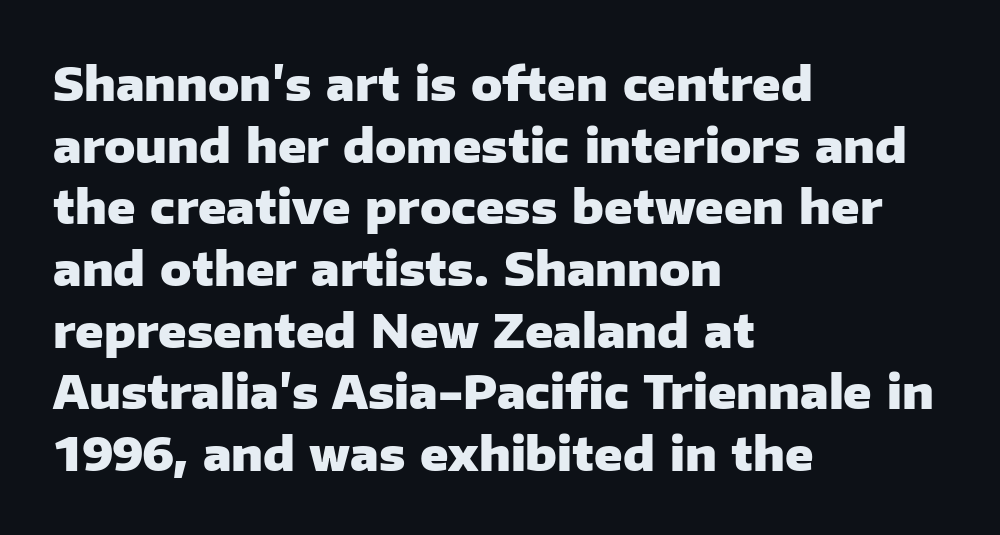
{"serif": "no", "italic": "no", "bold": "yes", "weight": "heavy", "width": "normal", "stroke_contrast": "low", "x_height": "medium", "monospaced": "no", "underline": "no", "align": "left", "line_spacing": "normal", "line_spacing_ratio": 1.34, "letter_spacing": "normal", "letter_spacing_em": 0.0, "glyph_px": 46}
